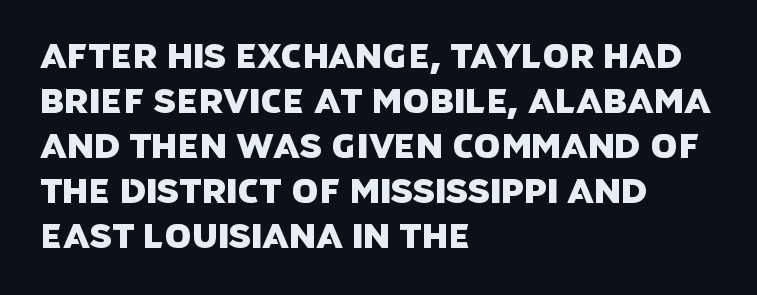
{"serif": "no", "width": "normal", "stroke_contrast": "low", "x_height": "large", "monospaced": "no", "underline": "no", "align": "left", "line_spacing": "normal", "line_spacing_ratio": 1.32, "letter_spacing": "normal", "letter_spacing_em": 0.0, "glyph_px": 34}
